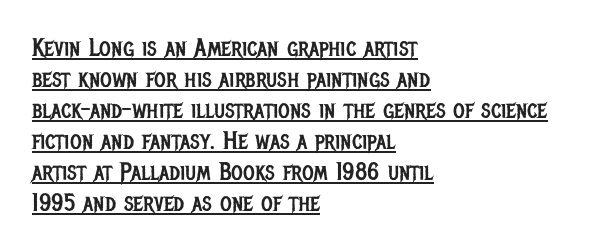
{"italic": "no", "bold": "no", "underline": "yes", "align": "left", "line_spacing_ratio": 1.24, "letter_spacing": "normal", "letter_spacing_em": 0.0, "glyph_px": 25}
